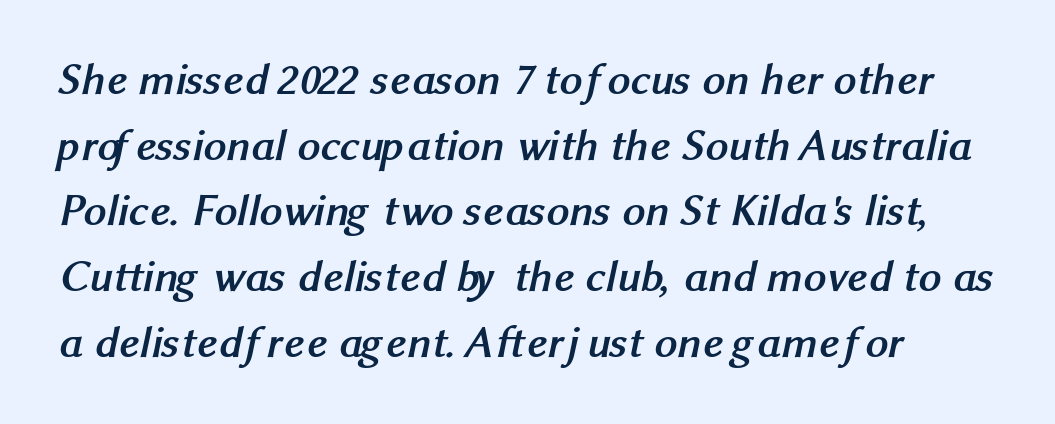
{"serif": "no", "bold": "yes", "weight": "semibold", "width": "normal", "stroke_contrast": "medium", "x_height": "medium", "monospaced": "no", "underline": "no", "align": "left", "line_spacing": "normal", "line_spacing_ratio": 1.46, "letter_spacing": "normal", "letter_spacing_em": 0.0, "glyph_px": 45}
